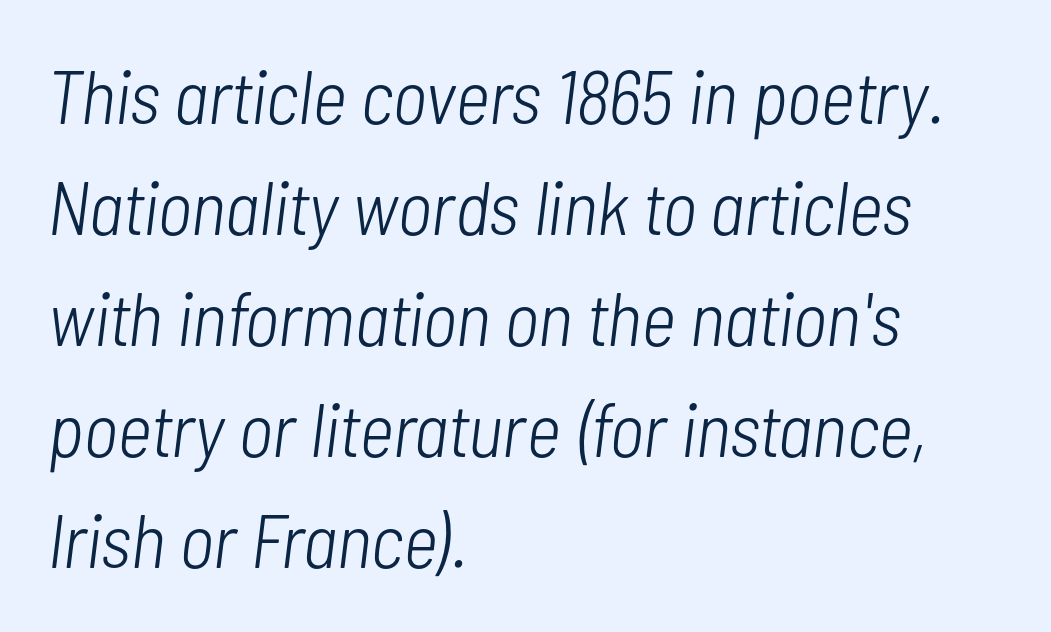
{"italic": "yes", "lean": "right", "slant_degrees": 7, "bold": "no", "weight": "light", "width": "condensed", "stroke_contrast": "low", "x_height": "medium", "monospaced": "no", "underline": "no", "align": "left", "line_spacing": "normal", "line_spacing_ratio": 1.46, "letter_spacing": "normal", "letter_spacing_em": 0.0, "glyph_px": 76}
